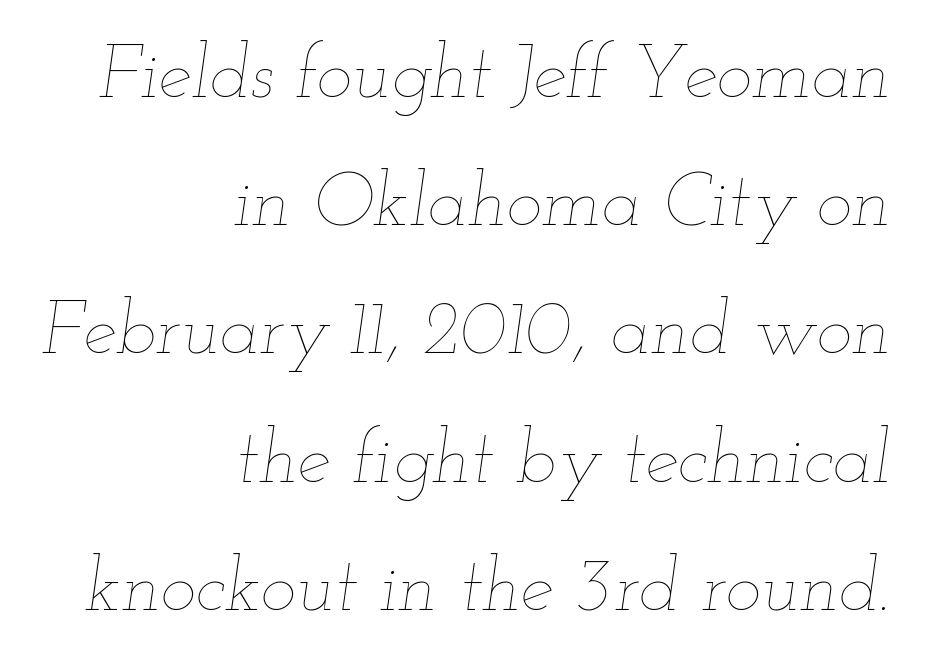
Glyph-to-glyph distance matches everyday printed text. A flush-right, rag-left setting is used for this passage. In terms of posture, this sample is oblique. The letters advance in unequal steps, a hallmark of proportional type.
